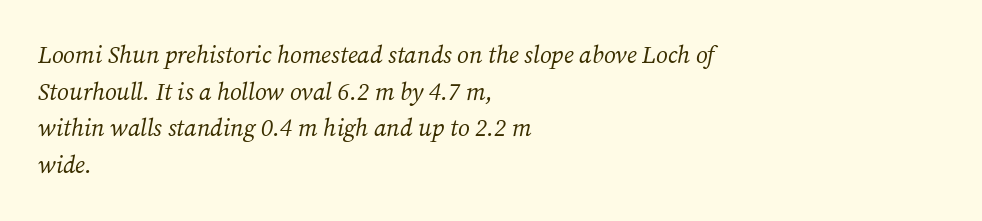
This is not heavy type; no bold has been used. Honestly, there is no underline to notice here at all. The glyphs look as if they've been sheared to an angle. The rag falls on the right side of this text block. Words appear dense and cohesive because spacing is normal. Leading matches the norm, producing a regular column.
